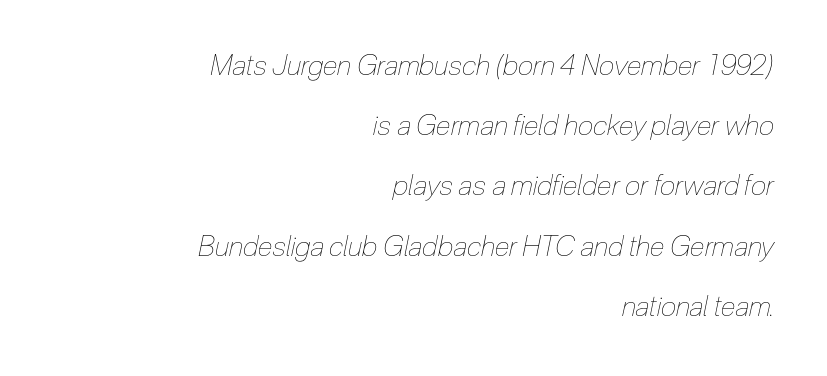
{"italic": "yes", "lean": "right", "slant_degrees": 12, "bold": "no", "weight": "thin", "width": "condensed", "stroke_contrast": "low", "x_height": "medium", "monospaced": "no", "underline": "no", "align": "right", "line_spacing": "loose", "line_spacing_ratio": 2.15, "letter_spacing": "normal", "letter_spacing_em": 0.0, "glyph_px": 28}
